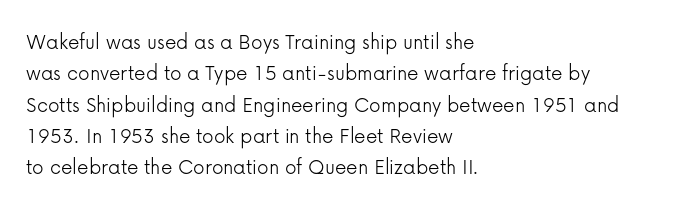
One glance says typical: line gaps are just what's usual. What stands out about the letter spacing? Nothing — it is the standard amount. This reads as an unemphasized weight, regular at the heaviest. The text block is weighted toward the left margin, trailing off unevenly rightward. Descender tails drop into unmarked territory. The specimen reads as upright at a glance.
